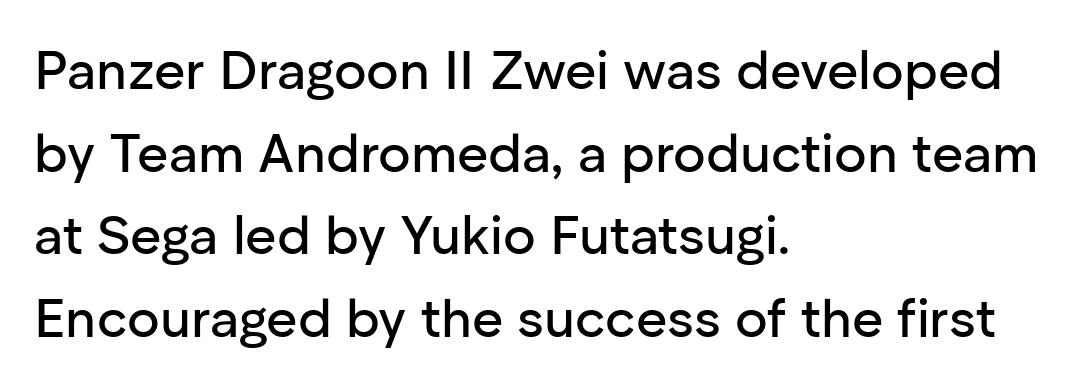
Q: Is the text italic (slanted)? A: No, it is upright.
Q: Is the typeface a serif or a sans-serif typeface? A: Sans-serif.
Q: Is the text underlined? A: No.
Q: How is the paragraph aligned? A: Left-aligned.
Q: Is the spacing between letters normal or unusually wide? A: Normal.
Q: Is the spacing between lines tight, normal or loose? A: Normal.
Q: Width (condensed, normal, or wide)? A: Normal.
Q: Stroke contrast? A: Low.
Q: x-height? A: Medium.
Q: Monospaced? A: No.
